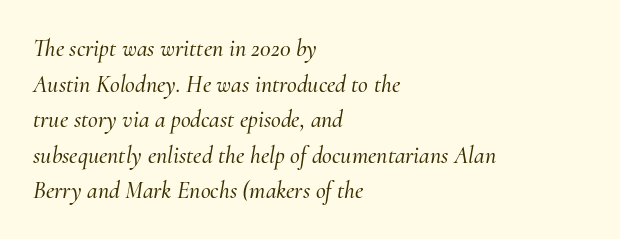
The image shows 24 px text type, italic (leaning right); set left-aligned, normal line spacing (1.48x), normal letter spacing, not underlined.
